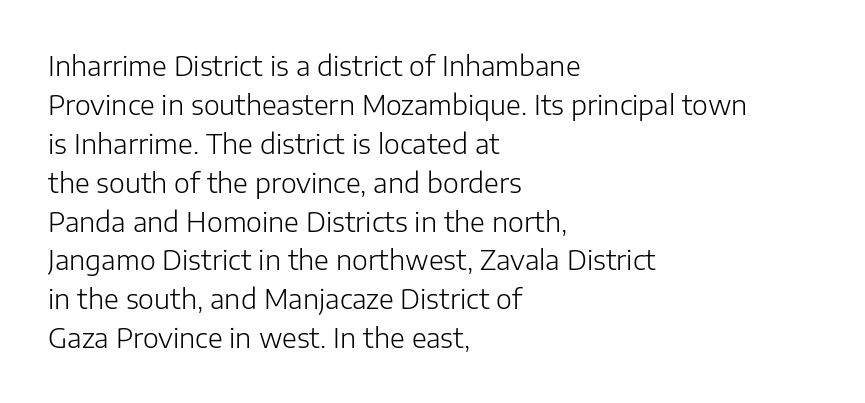
Q: Is the text bold? A: No.
Q: Is the text italic (slanted)? A: No, it is upright.
Q: Is the text underlined? A: No.
Q: How is the paragraph aligned? A: Left-aligned.
Q: Is the spacing between letters normal or unusually wide? A: Normal.
Q: Is the spacing between lines tight, normal or loose? A: Normal.
